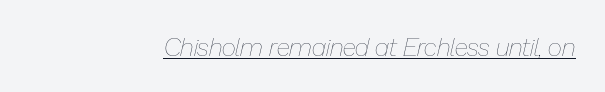
The image shows 25 px text type, italic (leaning right); set normal letter spacing, underlined.
